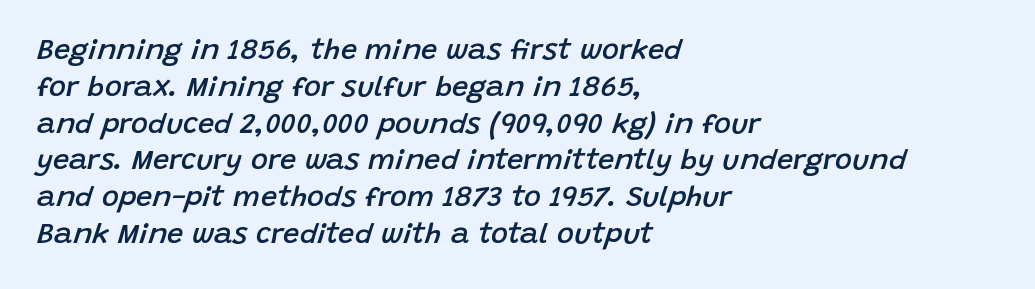
The image shows 29 px semibold type, italic (leaning right); set left-aligned, normal line spacing (1.27x), normal letter spacing, not underlined; low stroke contrast and a large x-height.
